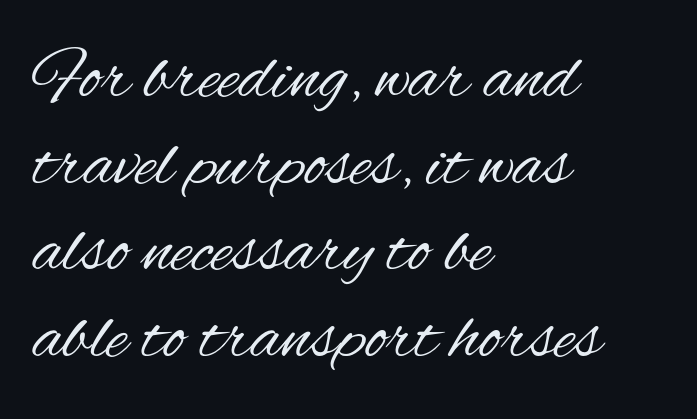
{"serif": "no", "bold": "no", "weight": "regular", "width": "condensed", "stroke_contrast": "medium", "x_height": "small", "monospaced": "no", "underline": "no", "align": "left", "line_spacing_ratio": 1.17, "letter_spacing": "normal", "letter_spacing_em": 0.0, "glyph_px": 74}
